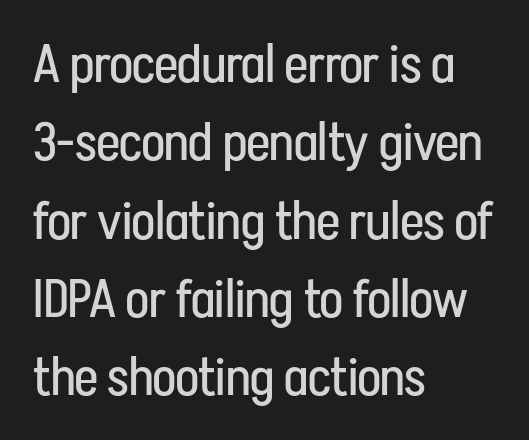
Q: Is the text bold? A: No.
Q: Is the text italic (slanted)? A: No, it is upright.
Q: Is the typeface a serif or a sans-serif typeface? A: Sans-serif.
Q: Is the text underlined? A: No.
Q: How is the paragraph aligned? A: Left-aligned.
Q: Is the spacing between letters normal or unusually wide? A: Normal.
Q: Is the spacing between lines tight, normal or loose? A: Normal.
Q: Width (condensed, normal, or wide)? A: Condensed.
Q: Stroke contrast? A: Low.
Q: x-height? A: Medium.
Q: Monospaced? A: No.
